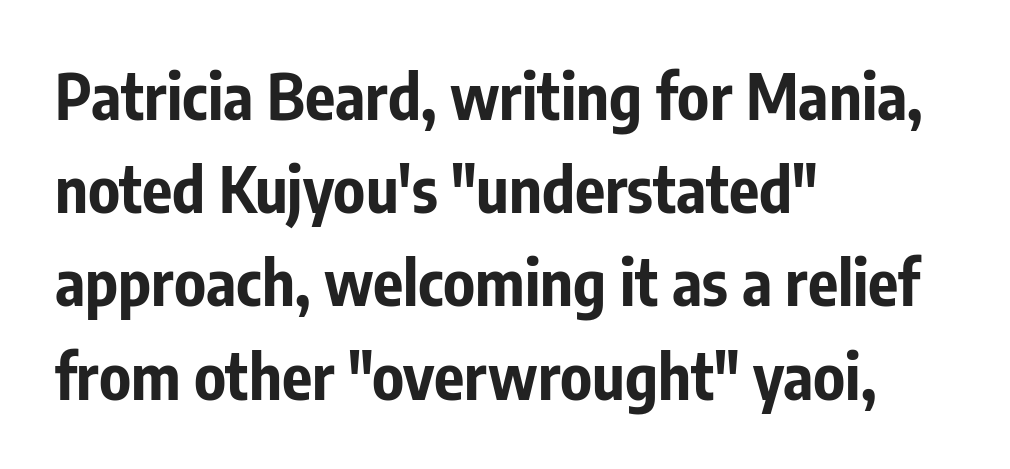
Q: Is the text bold? A: Yes.
Q: Is the text italic (slanted)? A: No, it is upright.
Q: Is the typeface a serif or a sans-serif typeface? A: Sans-serif.
Q: Is the text underlined? A: No.
Q: How is the paragraph aligned? A: Left-aligned.
Q: Is the spacing between letters normal or unusually wide? A: Normal.
Q: Is the spacing between lines tight, normal or loose? A: Normal.
Q: Width (condensed, normal, or wide)? A: Condensed.
Q: Stroke contrast? A: Low.
Q: x-height? A: Medium.
Q: Monospaced? A: No.
